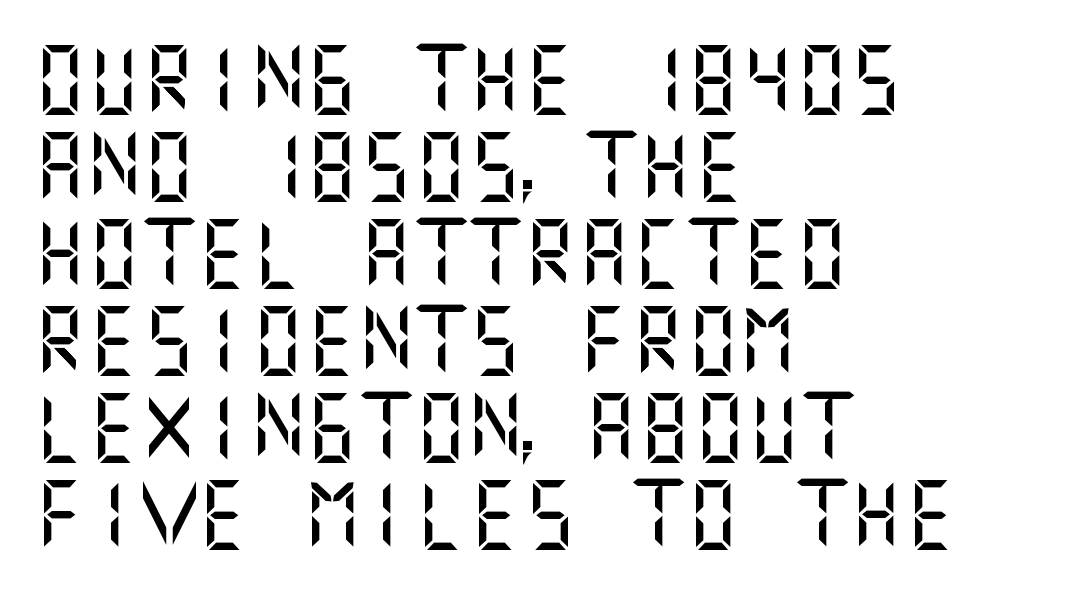
The image shows 68 px sans-serif type, upright; set left-aligned, normal line spacing (1.28x), normal letter spacing, not underlined; medium stroke contrast and a large x-height.
